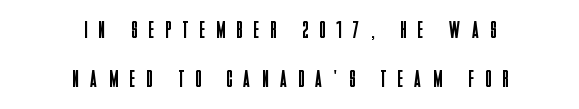
{"italic": "no", "bold": "no", "underline": "no", "align": "center", "line_spacing": "loose", "line_spacing_ratio": 2.06, "letter_spacing": "wide", "letter_spacing_em": 0.5, "glyph_px": 24}
